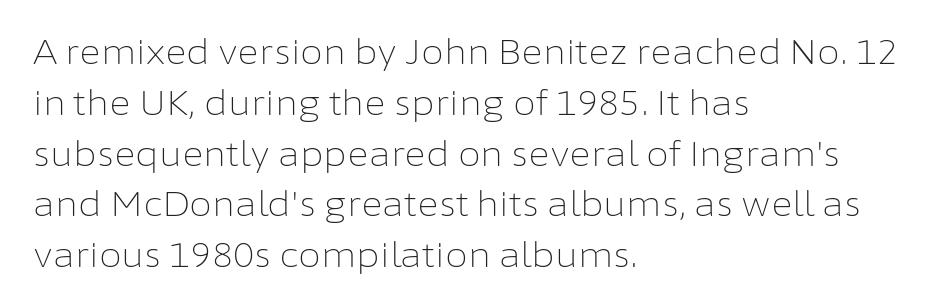
The typeface chosen for these lines omits serifs. In terms of leading, this rendering sits right in the middle. The letterforms sit shoulder to shoulder at normal distance. A student would call this left alignment; a typographer would say flush left, rag right. Note the varied advance widths — an 'i' is clearly narrower than an 'm'. No italicization has been applied; the sample stays upright.
